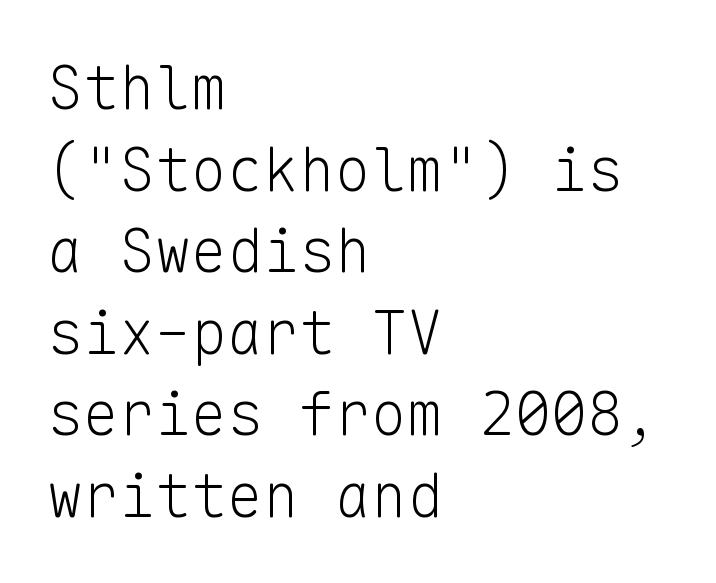
{"serif": "no", "italic": "no", "bold": "no", "weight": "light", "width": "normal", "stroke_contrast": "low", "x_height": "medium", "monospaced": "yes", "underline": "no", "align": "left", "line_spacing": "normal", "line_spacing_ratio": 1.36, "letter_spacing": "normal", "letter_spacing_em": 0.0, "glyph_px": 60}
